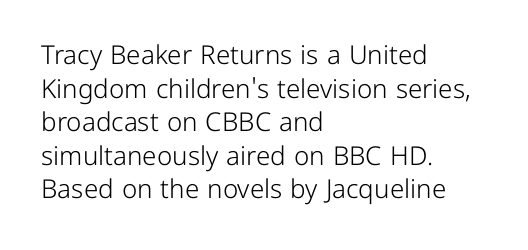
{"italic": "no", "bold": "no", "underline": "no", "align": "left", "line_spacing": "normal", "line_spacing_ratio": 1.29, "letter_spacing": "normal", "letter_spacing_em": 0.0, "glyph_px": 26}
